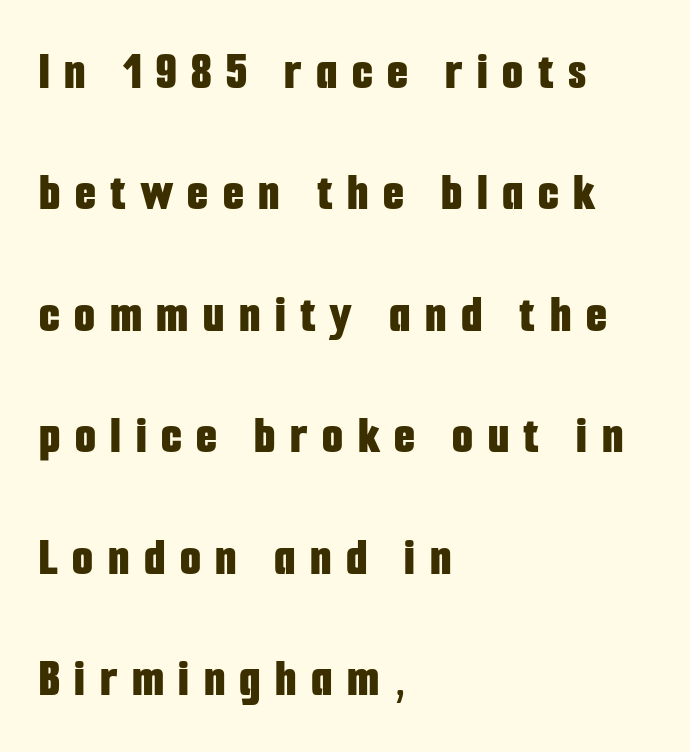
Q: Is the text bold? A: Yes.
Q: Is the text italic (slanted)? A: No, it is upright.
Q: Is the typeface a serif or a sans-serif typeface? A: Sans-serif.
Q: Is the text underlined? A: No.
Q: How is the paragraph aligned? A: Left-aligned.
Q: Is the spacing between letters normal or unusually wide? A: Unusually wide.
Q: Is the spacing between lines tight, normal or loose? A: Loose.
Q: Width (condensed, normal, or wide)? A: Condensed.
Q: Stroke contrast? A: Low.
Q: x-height? A: Medium.
Q: Monospaced? A: No.
